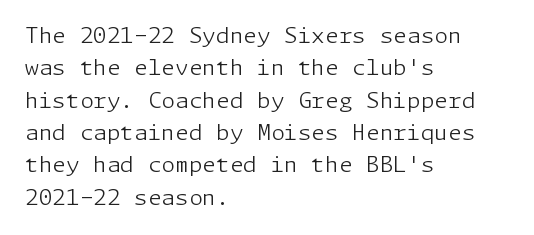
Does extra space separate the letters? No, they use regular spacing. Compared with a typical body face, this is equally light or lighter still. Casual observation: everything's shoved over to the left. This sample keeps an unexceptional amount of space between lines.
